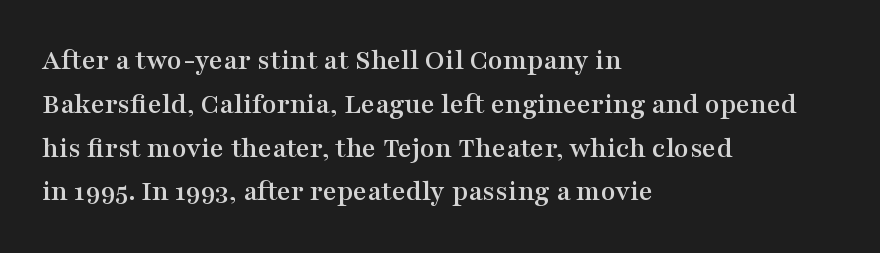
{"serif": "yes", "italic": "no", "width": "wide", "stroke_contrast": "medium", "x_height": "medium", "monospaced": "no", "underline": "no", "align": "left", "line_spacing": "normal", "line_spacing_ratio": 1.46, "letter_spacing": "normal", "letter_spacing_em": 0.0, "glyph_px": 30}
